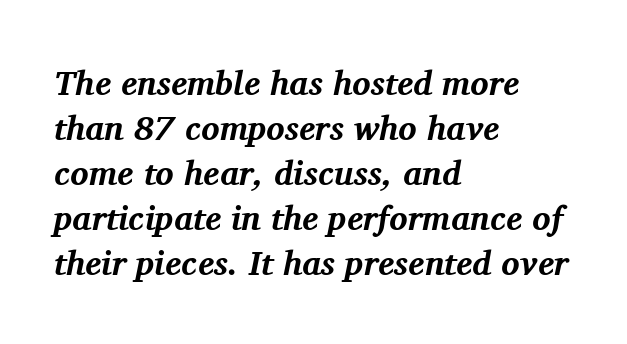
Q: Is the text bold? A: Yes.
Q: Is the text italic (slanted)? A: Yes, it leans right by about 11 degrees.
Q: Is the typeface a serif or a sans-serif typeface? A: Serif.
Q: Is the text underlined? A: No.
Q: How is the paragraph aligned? A: Left-aligned.
Q: Is the spacing between letters normal or unusually wide? A: Normal.
Q: Is the spacing between lines tight, normal or loose? A: Normal.
Q: Width (condensed, normal, or wide)? A: Normal.
Q: Stroke contrast? A: Medium.
Q: x-height? A: Medium.
Q: Monospaced? A: No.
